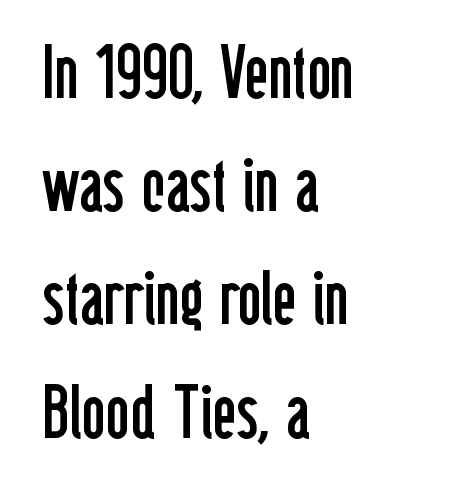
The image shows 74 px regular-weight, condensed sans-serif type, upright; set left-aligned, normal line spacing (1.53x), normal letter spacing, not underlined; low stroke contrast and a medium x-height.
